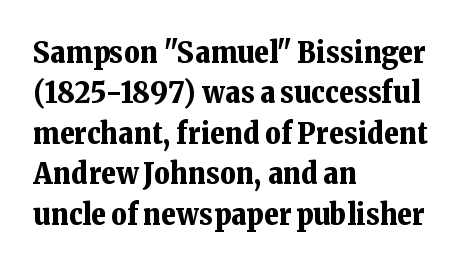
The image shows 30 px bold serif type, upright; set left-aligned, normal line spacing (1.35x), normal letter spacing, not underlined; low stroke contrast and a medium x-height.
